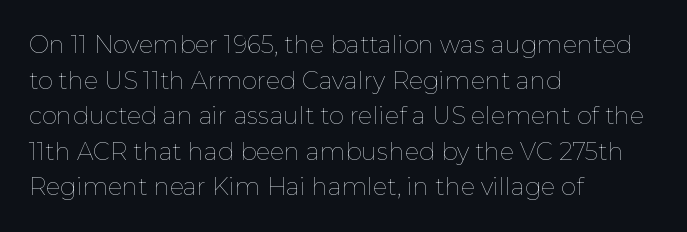
{"italic": "no", "bold": "no", "underline": "no", "align": "left", "line_spacing": "normal", "line_spacing_ratio": 1.48, "letter_spacing": "normal", "letter_spacing_em": 0.0, "glyph_px": 24}
